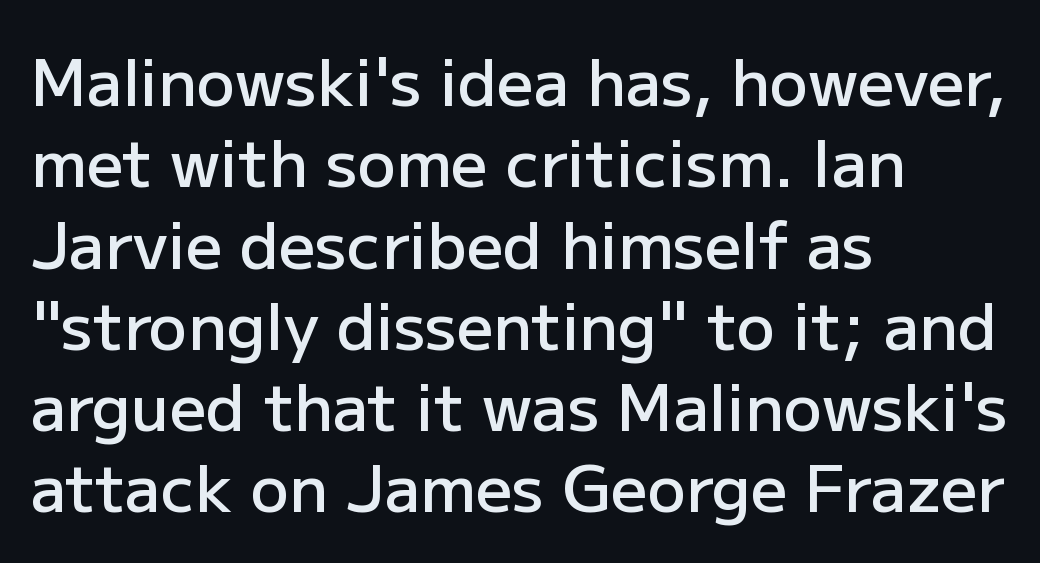
Q: Is the text bold? A: Semi-bold.
Q: Is the text italic (slanted)? A: No, it is upright.
Q: Is the typeface a serif or a sans-serif typeface? A: Sans-serif.
Q: Is the text underlined? A: No.
Q: How is the paragraph aligned? A: Left-aligned.
Q: Is the spacing between letters normal or unusually wide? A: Normal.
Q: Is the spacing between lines tight, normal or loose? A: Normal.
Q: Width (condensed, normal, or wide)? A: Normal.
Q: Stroke contrast? A: Low.
Q: x-height? A: Medium.
Q: Monospaced? A: No.
